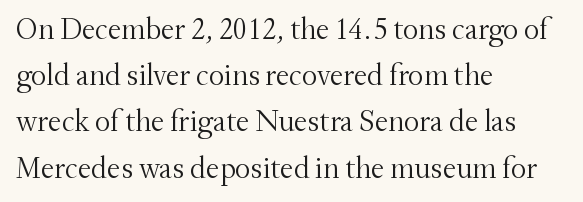
{"serif": "yes", "italic": "no", "bold": "no", "weight": "light", "width": "normal", "stroke_contrast": "medium", "x_height": "small", "monospaced": "no", "underline": "no", "align": "left", "line_spacing": "normal", "line_spacing_ratio": 1.54, "letter_spacing": "normal", "letter_spacing_em": 0.0, "glyph_px": 30}
